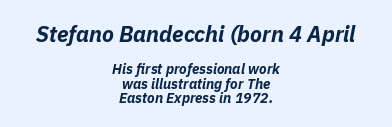
Does the lettering tilt? It does — this is italic. Pretty heavy lettering here — definitely bold. Leftover space on each line is divided equally before and after the words. The string is rendered with underlining switched off. Spacing between characters is what you'd get straight out of the box. A student would notice the top passage is typeset larger than what follows.
